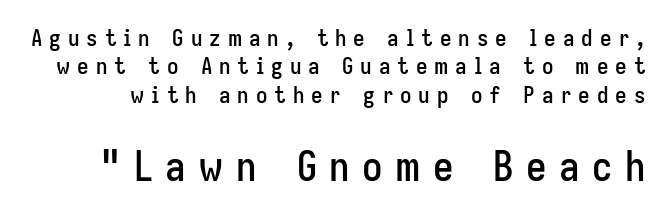
Q: Is the text italic (slanted)? A: No, it is upright.
Q: Is the typeface a serif or a sans-serif typeface? A: Sans-serif.
Q: Is the text underlined? A: No.
Q: Is the spacing between letters normal or unusually wide? A: Unusually wide.
Q: Which block of text is set in a larger size, the first (top) or the second (bottom)? A: The second (bottom) one.
Q: Width (condensed, normal, or wide)? A: Condensed.
Q: Stroke contrast? A: Low.
Q: x-height? A: Medium.
Q: Monospaced? A: No.
